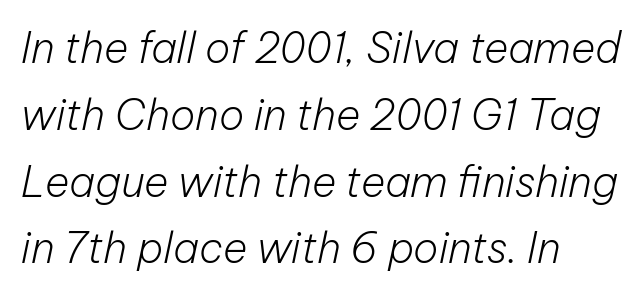
{"italic": "yes", "lean": "right", "slant_degrees": 12, "bold": "no", "weight": "light", "width": "normal", "stroke_contrast": "low", "x_height": "medium", "monospaced": "no", "underline": "no", "align": "left", "line_spacing": "normal", "line_spacing_ratio": 1.59, "letter_spacing": "normal", "letter_spacing_em": 0.0, "glyph_px": 42}
